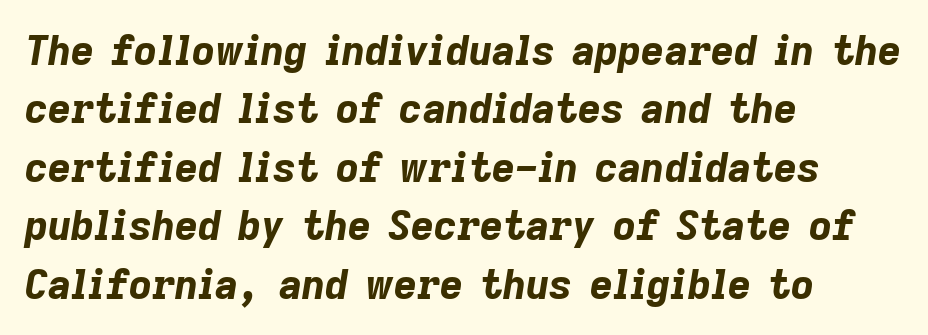
The axis of the letterforms is tilted away from vertical. Has an underline been added? It has not. Leading matches the norm, producing a regular column. Weight check: bold — yes, fully. The rendering uses natural spacing where letterforms have individual widths. Horizontally, the lines are justified to the leading edge only.
